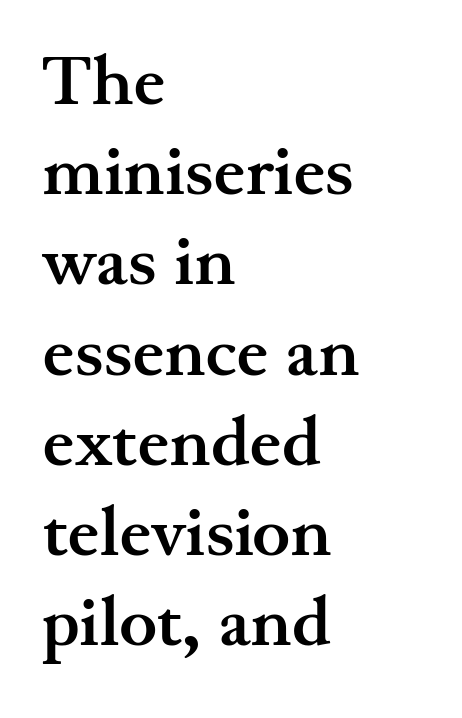
{"serif": "yes", "italic": "no", "bold": "yes", "weight": "semibold", "width": "wide", "stroke_contrast": "medium", "x_height": "small", "monospaced": "no", "underline": "no", "align": "left", "line_spacing": "normal", "line_spacing_ratio": 1.27, "letter_spacing": "normal", "letter_spacing_em": 0.0, "glyph_px": 71}
